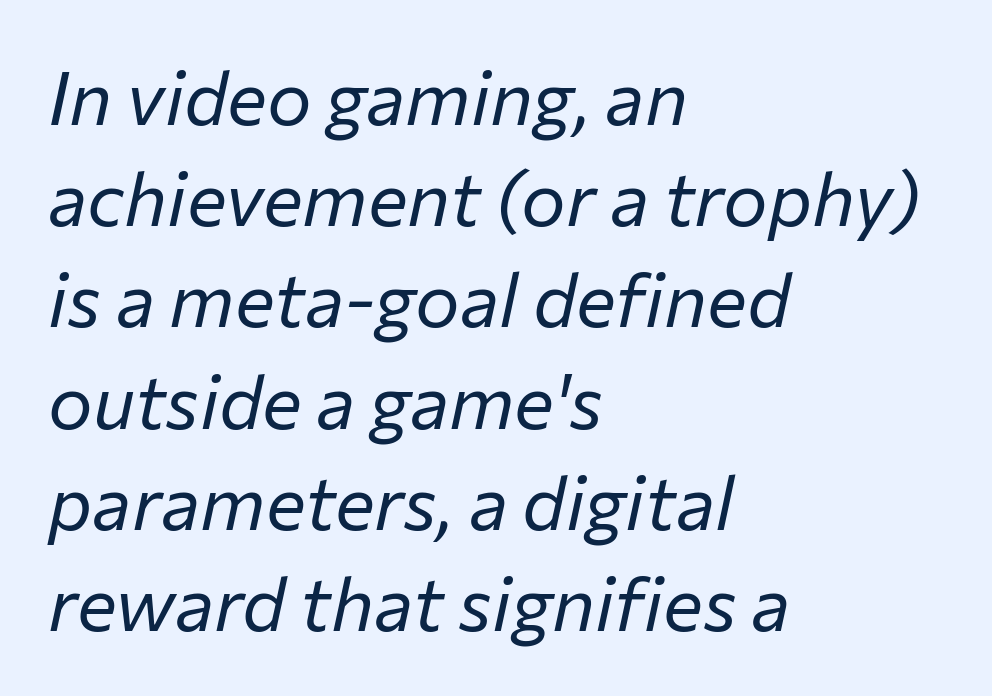
Quick note: italic. Each row of text sits above clean, open space. Weight class: somewhere from thin through regular. You could not count columns in this text — the font is proportionally spaced. There is no visible air inserted between adjacent glyphs.
